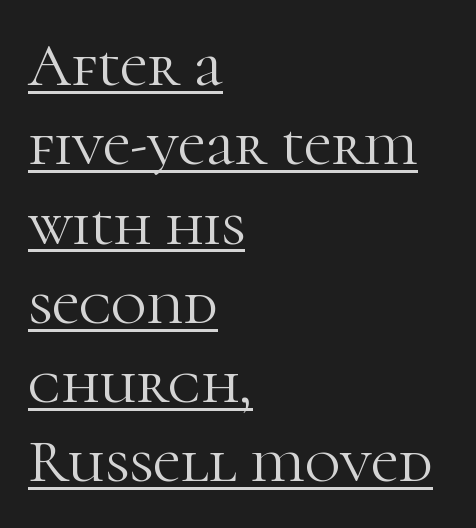
Q: Is the text bold? A: No.
Q: Is the text italic (slanted)? A: No, it is upright.
Q: Is the typeface a serif or a sans-serif typeface? A: Serif.
Q: Is the text underlined? A: Yes.
Q: How is the paragraph aligned? A: Left-aligned.
Q: Is the spacing between letters normal or unusually wide? A: Normal.
Q: Is the spacing between lines tight, normal or loose? A: Normal.
Q: Width (condensed, normal, or wide)? A: Normal.
Q: Stroke contrast? A: High.
Q: x-height? A: Medium.
Q: Monospaced? A: No.
